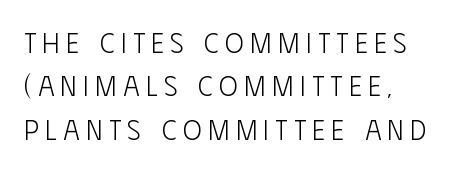
{"serif": "no", "italic": "no", "bold": "no", "weight": "light", "width": "condensed", "stroke_contrast": "low", "x_height": "large", "monospaced": "no", "underline": "no", "align": "left", "line_spacing": "normal", "line_spacing_ratio": 1.55, "letter_spacing": "wide", "letter_spacing_em": 0.23, "glyph_px": 28}
